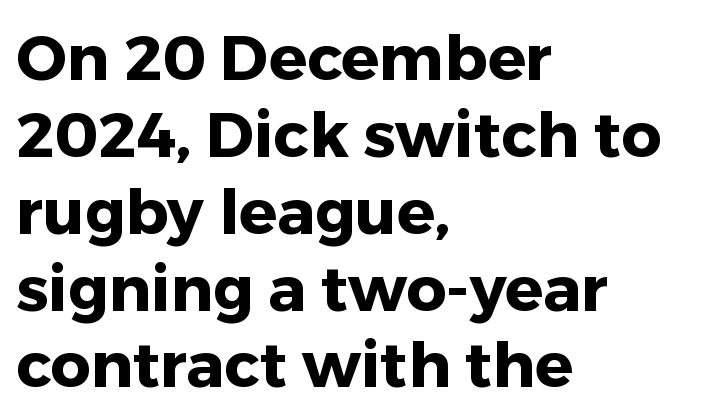
The image shows 63 px heavy sans-serif type, upright; set left-aligned, line spacing 1.22x, normal letter spacing, not underlined; low stroke contrast and a medium x-height.
